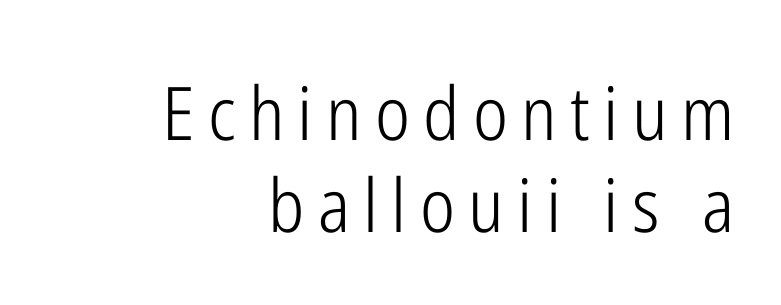
{"serif": "no", "italic": "no", "bold": "no", "weight": "light", "width": "condensed", "stroke_contrast": "low", "x_height": "medium", "monospaced": "no", "underline": "no", "align": "right", "line_spacing_ratio": 1.24, "glyph_px": 74}
